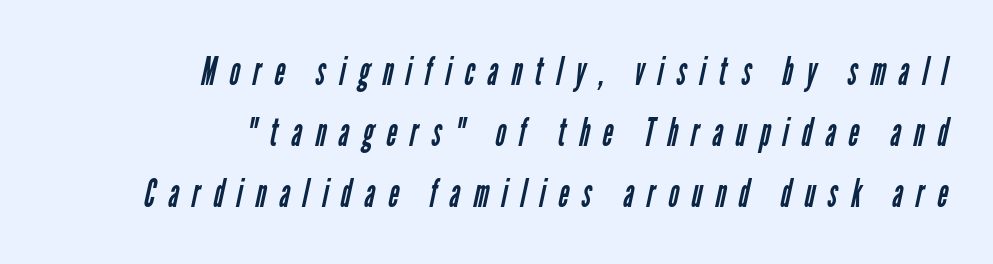
{"serif": "no", "bold": "no", "weight": "regular", "width": "condensed", "stroke_contrast": "low", "x_height": "medium", "monospaced": "no", "underline": "no", "align": "right", "line_spacing": "normal", "line_spacing_ratio": 1.52, "letter_spacing": "wide", "letter_spacing_em": 0.33, "glyph_px": 40}
